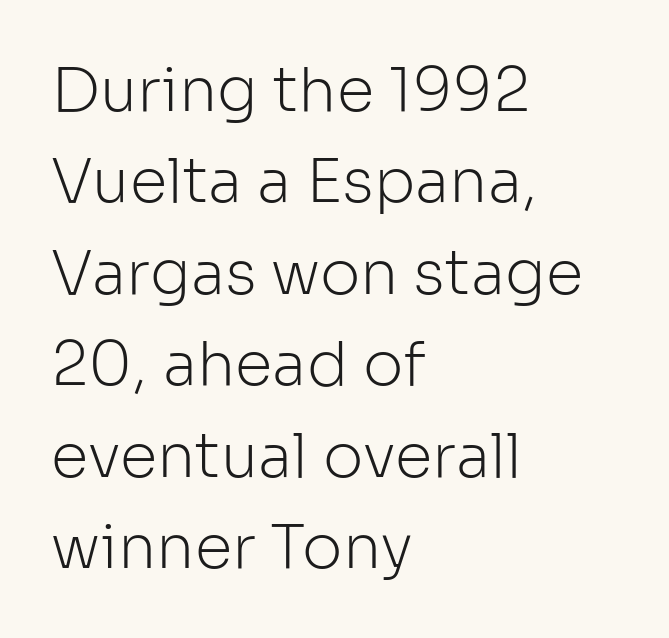
These lines sit exactly where default settings would place them. Notice how the passage keeps a crisp vertical edge on the left only. Does the lettering tilt? It doesn't — this is upright. This sample uses a sans-serif face.
